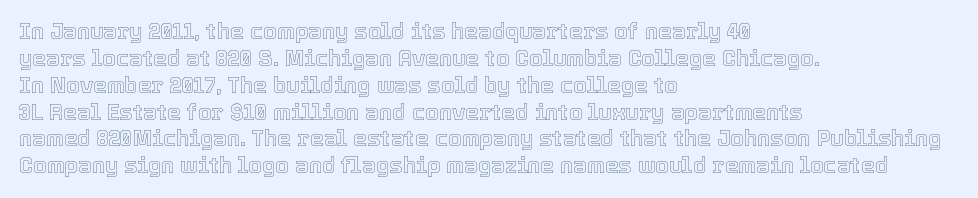
Q: Is the text italic (slanted)? A: No, it is upright.
Q: Is the text underlined? A: No.
Q: How is the paragraph aligned? A: Left-aligned.
Q: Is the spacing between letters normal or unusually wide? A: Normal.
